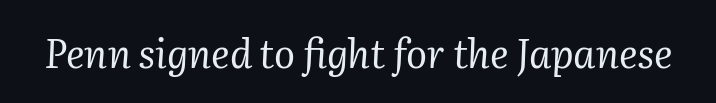
The line texture is even and compact thanks to regular tracking. Descender tails drop into unmarked territory. The letters carry serifs — small finishing strokes at the ends of their stems. A typesetter would mark this as italic. The letters advance in unequal steps, a hallmark of proportional type. Stroke thickness stays within the range of a standard reading face or lighter.
